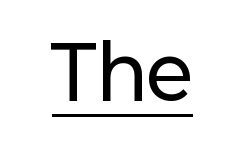
{"serif": "no", "italic": "no", "width": "normal", "stroke_contrast": "low", "x_height": "medium", "monospaced": "no", "underline": "yes", "letter_spacing": "normal", "letter_spacing_em": 0.0, "glyph_px": 73}
